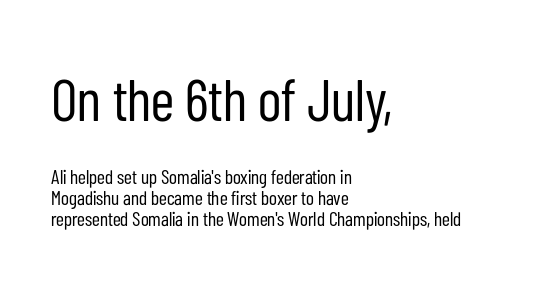
Q: Is the text bold? A: No.
Q: Is the text italic (slanted)? A: No, it is upright.
Q: Is the typeface a serif or a sans-serif typeface? A: Sans-serif.
Q: Is the text underlined? A: No.
Q: How is the paragraph aligned? A: Left-aligned.
Q: Is the spacing between letters normal or unusually wide? A: Normal.
Q: Is the spacing between lines tight, normal or loose? A: Tight.
Q: Which block of text is set in a larger size, the first (top) or the second (bottom)? A: The first (top) one.
Q: Width (condensed, normal, or wide)? A: Condensed.
Q: Stroke contrast? A: Low.
Q: x-height? A: Medium.
Q: Monospaced? A: No.
